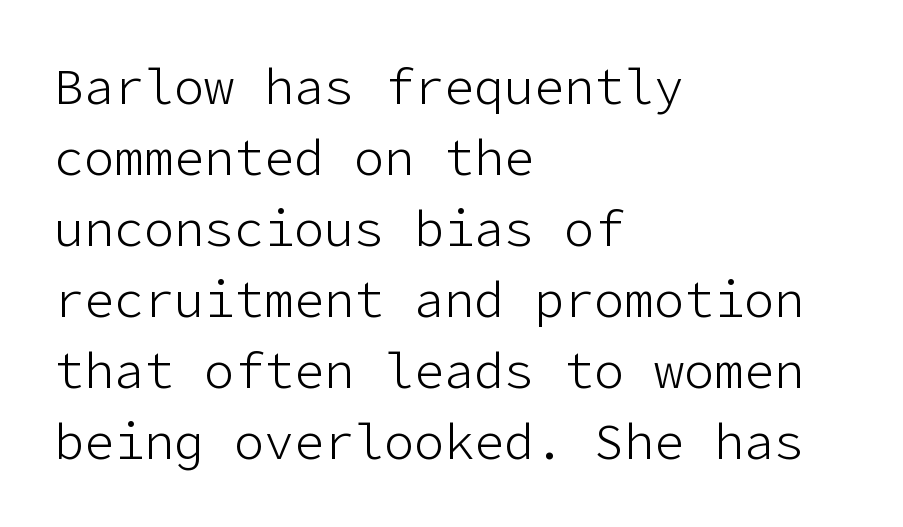
Observe the ordinary spacing: letters are neighbours, not strangers. Left-aligned paragraph, ragged on the right. Nobody drew a line under any word here. No heavy texture on the line: the type isn't bold.
